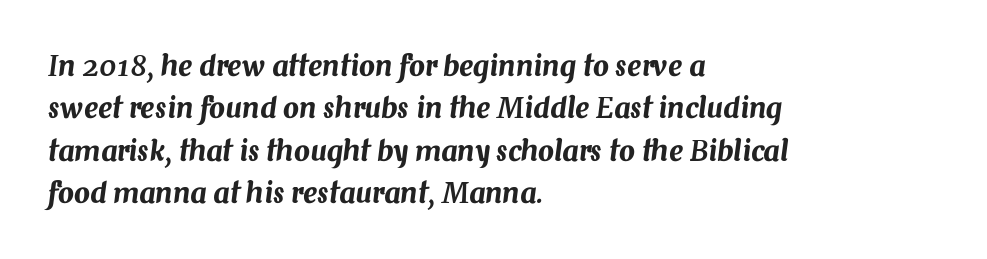
Emphasis-style slanted type is in use. One-word summary of the alignment: left. Standard letterfit; no display-style spreading of the glyphs. Compared with typical paragraphs, the rows here are spaced about the same.
